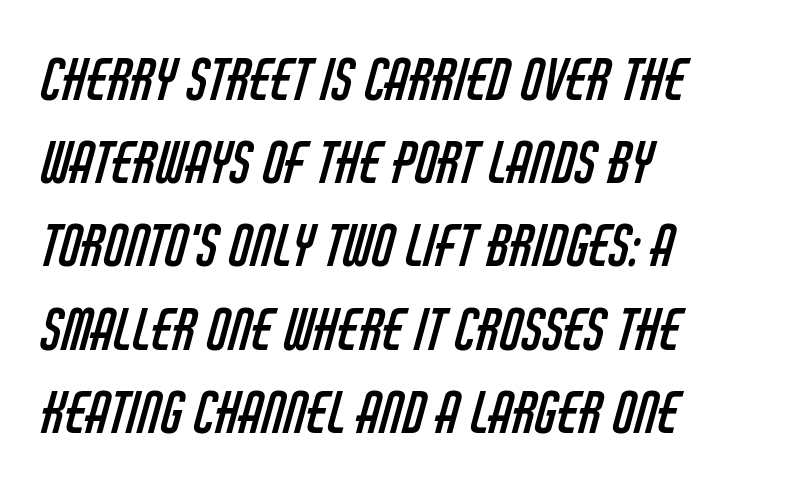
The image shows 57 px regular-weight, condensed sans-serif type; set left-aligned, normal line spacing (1.46x), normal letter spacing, not underlined; low stroke contrast and a large x-height.
